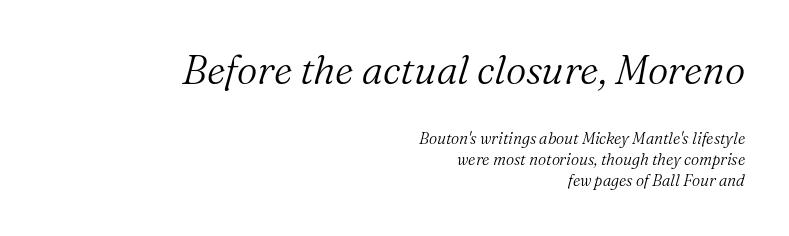
Q: Is the text bold? A: No.
Q: Is the text italic (slanted)? A: Yes, it leans right by about 16 degrees.
Q: Is the typeface a serif or a sans-serif typeface? A: Serif.
Q: Is the text underlined? A: No.
Q: How is the paragraph aligned? A: Right-aligned.
Q: Is the spacing between letters normal or unusually wide? A: Normal.
Q: Is the spacing between lines tight, normal or loose? A: Normal.
Q: Which block of text is set in a larger size, the first (top) or the second (bottom)? A: The first (top) one.
Q: Width (condensed, normal, or wide)? A: Normal.
Q: Stroke contrast? A: Medium.
Q: x-height? A: Medium.
Q: Monospaced? A: No.
